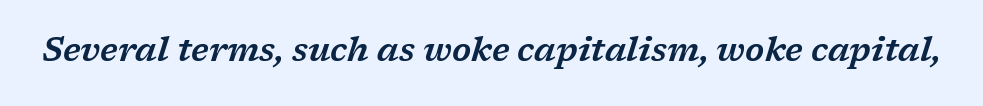
Serifs: yes, visible at the terminals of the letterforms. Type without underlining. Varying glyph widths throughout — classic text-font behaviour. Italic: yes, the glyphs are oblique. Short note: letters normally spaced.
